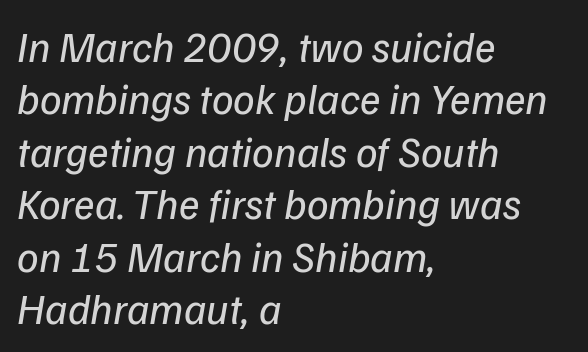
Q: Is the text bold? A: No.
Q: Is the typeface a serif or a sans-serif typeface? A: Sans-serif.
Q: Is the text underlined? A: No.
Q: How is the paragraph aligned? A: Left-aligned.
Q: Is the spacing between letters normal or unusually wide? A: Normal.
Q: Width (condensed, normal, or wide)? A: Normal.
Q: Stroke contrast? A: Low.
Q: x-height? A: Medium.
Q: Monospaced? A: No.
